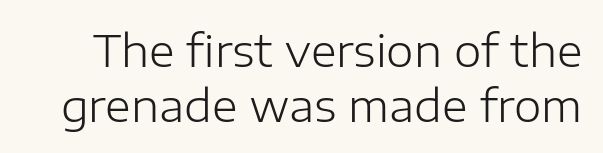
Each stroke keeps to a modest, everyday thickness or less. Varying glyph widths throughout — classic text-font behaviour. If you measured baseline to baseline, you'd find a middling distance. Clear beneath every line of the passage. Examine the stroke ends and you'll find no serifs.
